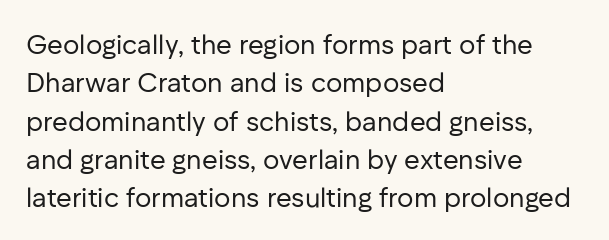
The image shows 27 px text type, upright; set left-aligned, normal line spacing (1.42x), normal letter spacing, not underlined.
